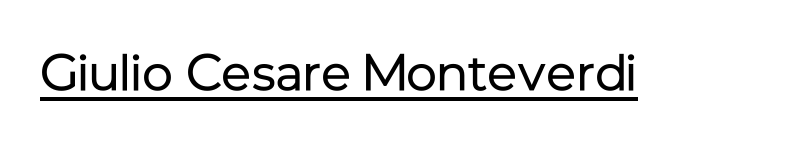
The image shows 51 px regular-weight sans-serif type, upright; set normal letter spacing, underlined; low stroke contrast and a medium x-height.
